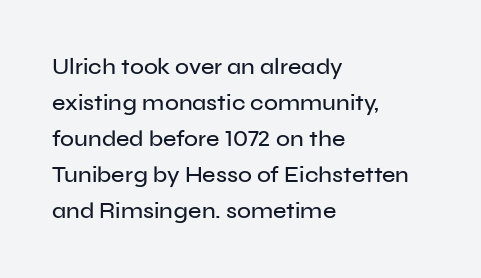
{"italic": "no", "underline": "no", "align": "left", "line_spacing": "normal", "line_spacing_ratio": 1.57, "letter_spacing": "normal", "letter_spacing_em": 0.0, "glyph_px": 23}
